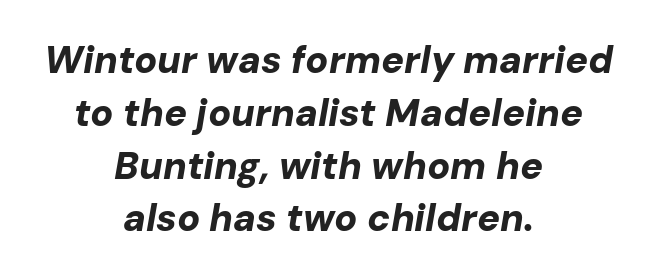
The image shows 38 px bold type, italic (leaning right); set centered, normal line spacing (1.39x), normal letter spacing, not underlined; low stroke contrast and a medium x-height.
